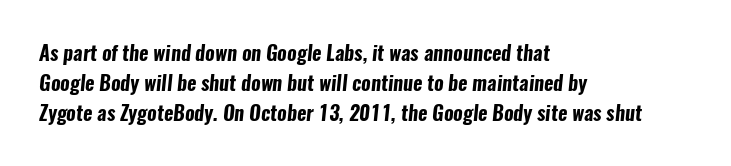
Students, note that the glyphs here touch the page at normal intervals. Strokes here are thick enough to call this a true bold. The passage is arranged the way most books set body copy — flush left. If you measured baseline to baseline, you'd find a middling distance. No word sits above an underline.
